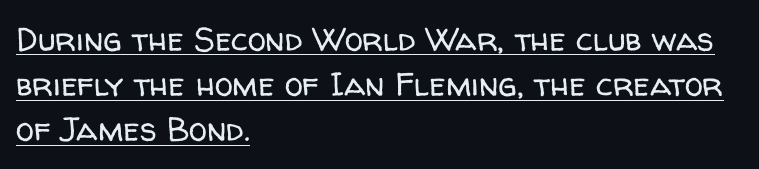
The passage is arranged the way most books set body copy — flush left. Is this a fixed-width face? No — the glyphs have proportional, varying widths. The font sits on the lighter half of the weight spectrum, regular included. How are the letters spaced? Ordinarily, with no added tracking.
